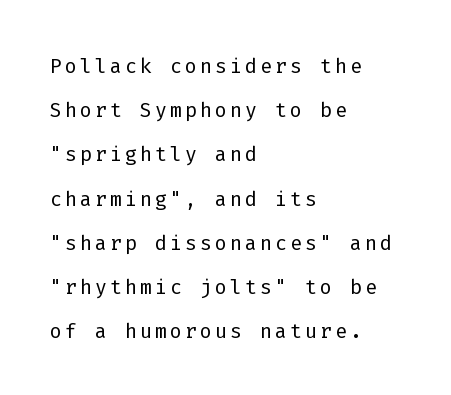
The image shows 28 px light sans-serif type, upright, monospaced; set left-aligned, normal line spacing (1.58x), not underlined; low stroke contrast and a medium x-height.
